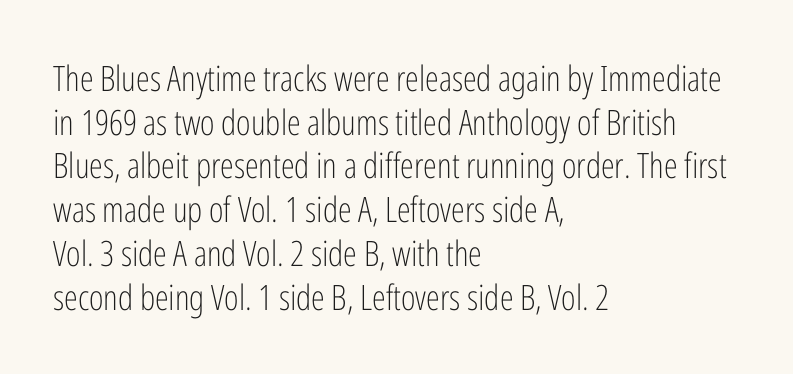
The image shows 35 px light, condensed sans-serif type, upright; set left-aligned, normal line spacing (1.25x), normal letter spacing, not underlined; low stroke contrast and a medium x-height.
